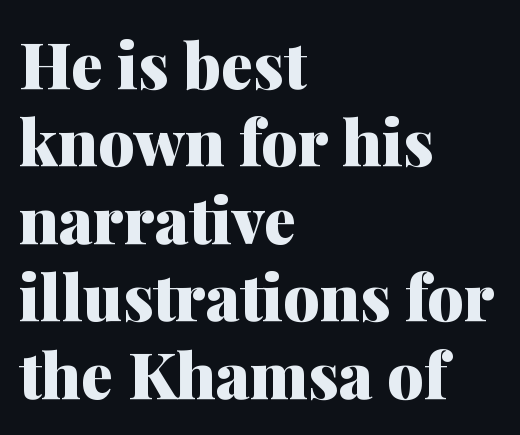
Q: Is the text bold? A: Yes.
Q: Is the text italic (slanted)? A: No, it is upright.
Q: Is the typeface a serif or a sans-serif typeface? A: Serif.
Q: Is the text underlined? A: No.
Q: How is the paragraph aligned? A: Left-aligned.
Q: Is the spacing between letters normal or unusually wide? A: Normal.
Q: Width (condensed, normal, or wide)? A: Normal.
Q: Stroke contrast? A: Medium.
Q: x-height? A: Medium.
Q: Monospaced? A: No.
